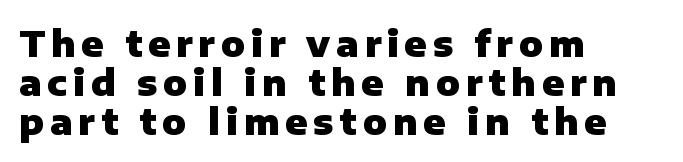
The leading is snug, giving the passage a crowded texture. Anything drawn beneath the words? Only blank space. Unlike italic type, these characters show no tilt at all. Note the varied advance widths — an 'i' is clearly narrower than an 'm'.
